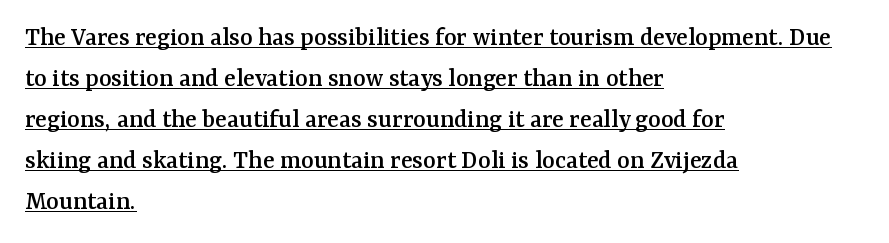
Q: Is the text italic (slanted)? A: No, it is upright.
Q: Is the text underlined? A: Yes.
Q: How is the paragraph aligned? A: Left-aligned.
Q: Is the spacing between letters normal or unusually wide? A: Normal.
Q: Is the spacing between lines tight, normal or loose? A: Normal.
